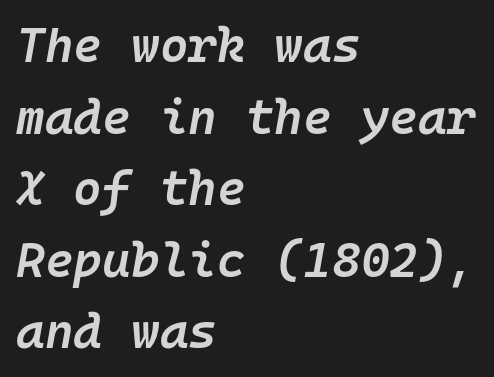
{"italic": "yes", "lean": "right", "slant_degrees": 10, "bold": "semi", "weight": "semibold", "width": "normal", "stroke_contrast": "low", "x_height": "medium", "monospaced": "yes", "underline": "no", "align": "left", "line_spacing": "normal", "line_spacing_ratio": 1.46, "letter_spacing": "normal", "letter_spacing_em": 0.0, "glyph_px": 49}
